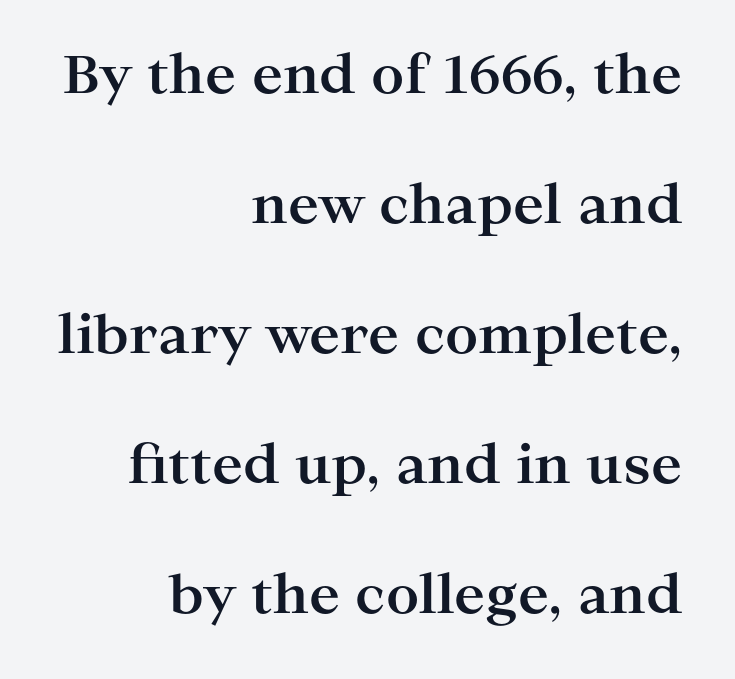
{"serif": "yes", "italic": "no", "bold": "yes", "weight": "bold", "width": "wide", "stroke_contrast": "high", "x_height": "medium", "monospaced": "no", "underline": "no", "align": "right", "line_spacing": "loose", "line_spacing_ratio": 2.5, "letter_spacing": "normal", "letter_spacing_em": 0.0, "glyph_px": 52}
